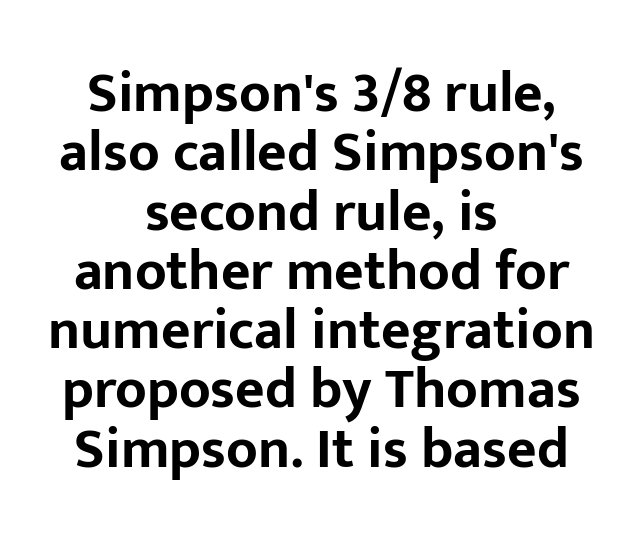
Short and long lines alike share a common midpoint. Compared with an ordinary text face, these strokes are far heavier — a full bold. Does the lettering tilt? It doesn't — this is upright. This sample uses a sans-serif face. Letter spacing: default.
